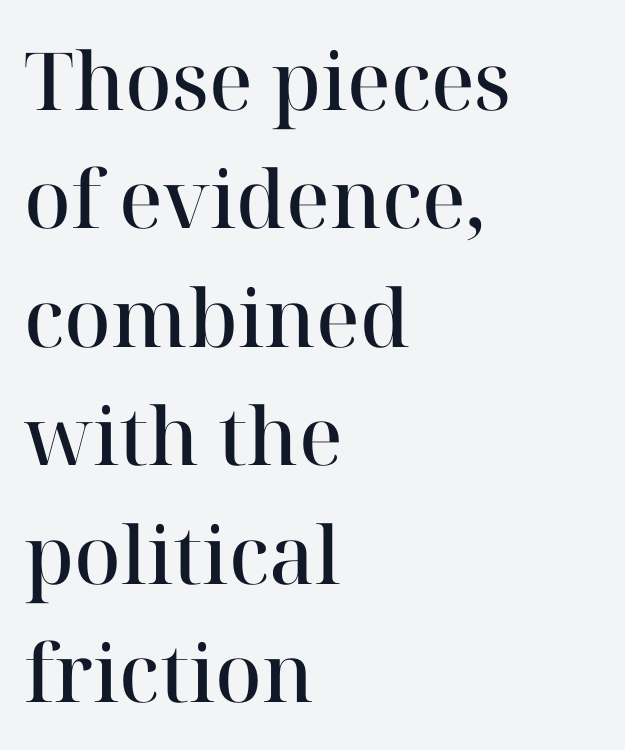
Q: Is the text bold? A: Semi-bold.
Q: Is the text italic (slanted)? A: No, it is upright.
Q: Is the typeface a serif or a sans-serif typeface? A: Serif.
Q: Is the text underlined? A: No.
Q: How is the paragraph aligned? A: Left-aligned.
Q: Is the spacing between letters normal or unusually wide? A: Normal.
Q: Is the spacing between lines tight, normal or loose? A: Normal.
Q: Width (condensed, normal, or wide)? A: Normal.
Q: Stroke contrast? A: High.
Q: x-height? A: Medium.
Q: Monospaced? A: No.
